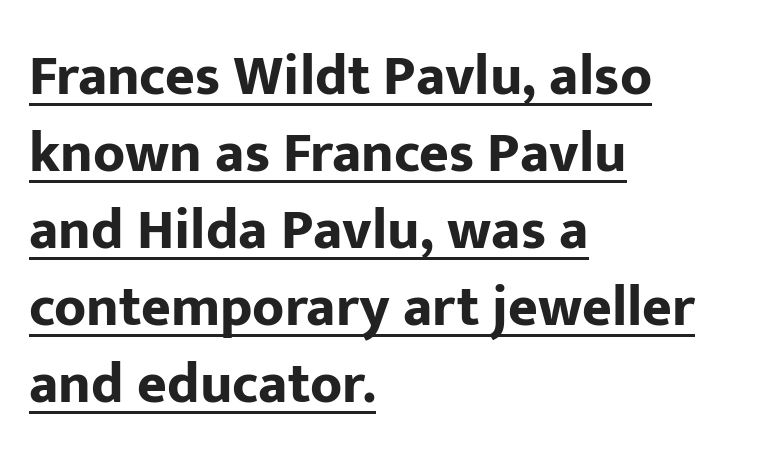
The image shows 57 px bold sans-serif type, upright; set left-aligned, normal line spacing (1.35x), normal letter spacing, underlined; low stroke contrast and a medium x-height.
